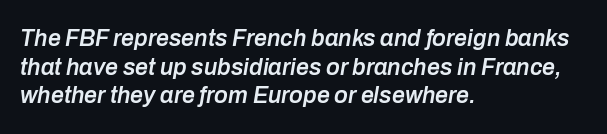
Q: Is the text bold? A: Semi-bold.
Q: Is the text italic (slanted)? A: Yes, it leans right by about 10 degrees.
Q: Is the text underlined? A: No.
Q: How is the paragraph aligned? A: Left-aligned.
Q: Is the spacing between letters normal or unusually wide? A: Normal.
Q: Is the spacing between lines tight, normal or loose? A: Normal.
